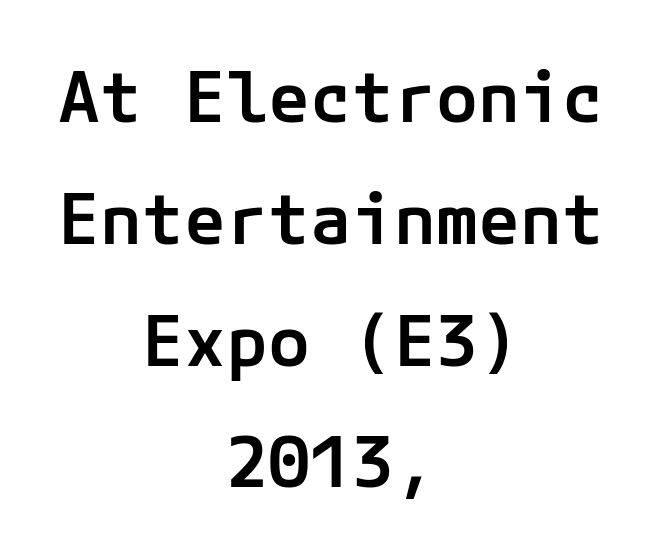
The image shows 70 px semibold sans-serif type, upright; set centered, line spacing 1.74x, normal letter spacing, not underlined; low stroke contrast and a medium x-height.
